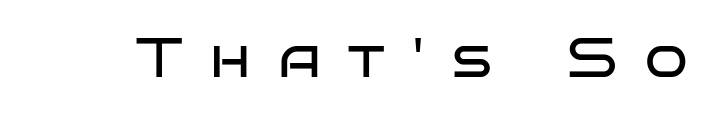
The image shows 56 px regular-weight, wide sans-serif type, upright; set unusually wide letter spacing (+0.49 em), not underlined; low stroke contrast and a large x-height.
